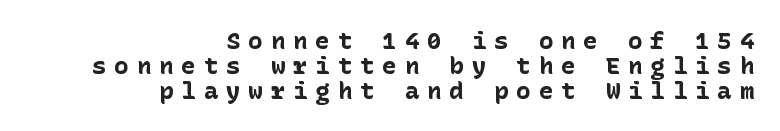
Just letters on the line, the space beneath them empty. The text block is weighted toward the right margin, trailing off unevenly leftward. The vertical gap from one line to the next is small. Compared with an ordinary text face, these strokes are far heavier — a full bold.
